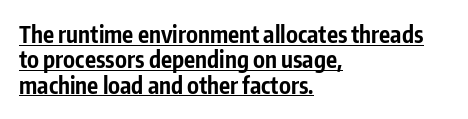
Q: Is the text bold? A: Yes.
Q: Is the text italic (slanted)? A: No, it is upright.
Q: Is the text underlined? A: Yes.
Q: How is the paragraph aligned? A: Left-aligned.
Q: Is the spacing between letters normal or unusually wide? A: Normal.
Q: Is the spacing between lines tight, normal or loose? A: Tight.
